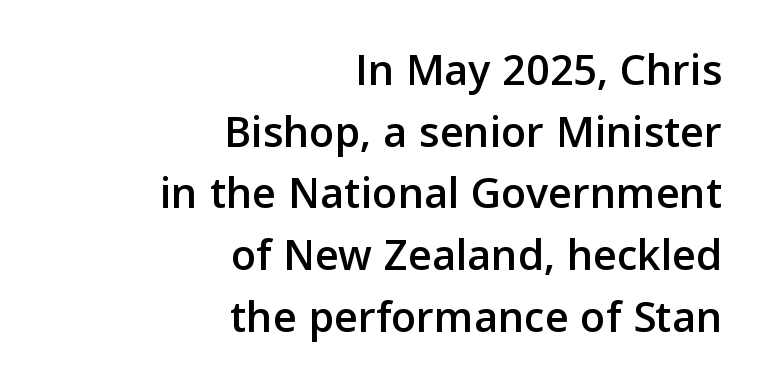
Is the letter spacing exaggerated? No — it looks like the ordinary default. Rule under the text: the space is simply empty. Summary of vertical rhythm: regular, with standard interline spacing. The letters advance in unequal steps, a hallmark of proportional type. The rendering anchors every line to the right-hand side. No italicization has been applied; the sample stays upright.
